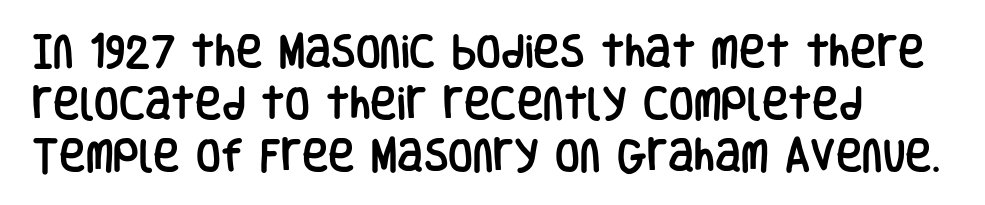
Character widths vary here, with narrow letters taking less room than wide ones. Rows of type keep a routine distance in the vertical direction. There is no visible air inserted between adjacent glyphs. The axis of the letterforms is exactly vertical.
